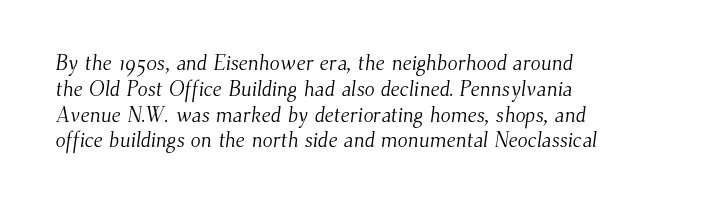
Q: Is the text bold? A: No.
Q: Is the text underlined? A: No.
Q: How is the paragraph aligned? A: Left-aligned.
Q: Is the spacing between letters normal or unusually wide? A: Normal.
